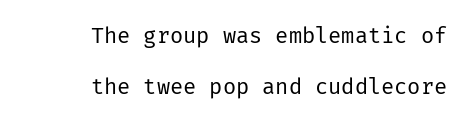
The image shows 22 px text type, upright; set right-aligned, loose line spacing (2.34x), normal letter spacing, not underlined.
